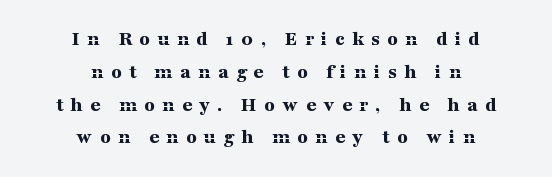
Q: Is the text bold? A: Yes.
Q: Is the text italic (slanted)? A: No, it is upright.
Q: Is the text underlined? A: No.
Q: How is the paragraph aligned? A: Centered.
Q: Is the spacing between letters normal or unusually wide? A: Unusually wide.
Q: Is the spacing between lines tight, normal or loose? A: Normal.
